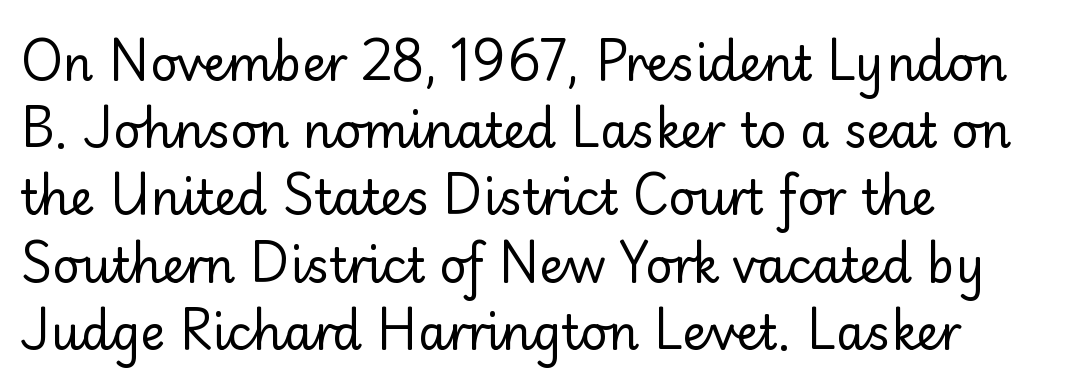
The face used here is rendered with its standard letterfit. This rendering features lettering with no underline. The passage shown is typed in a proportional face where columns would drift. Unlike a traditional serif, this face leaves its strokes unadorned.
